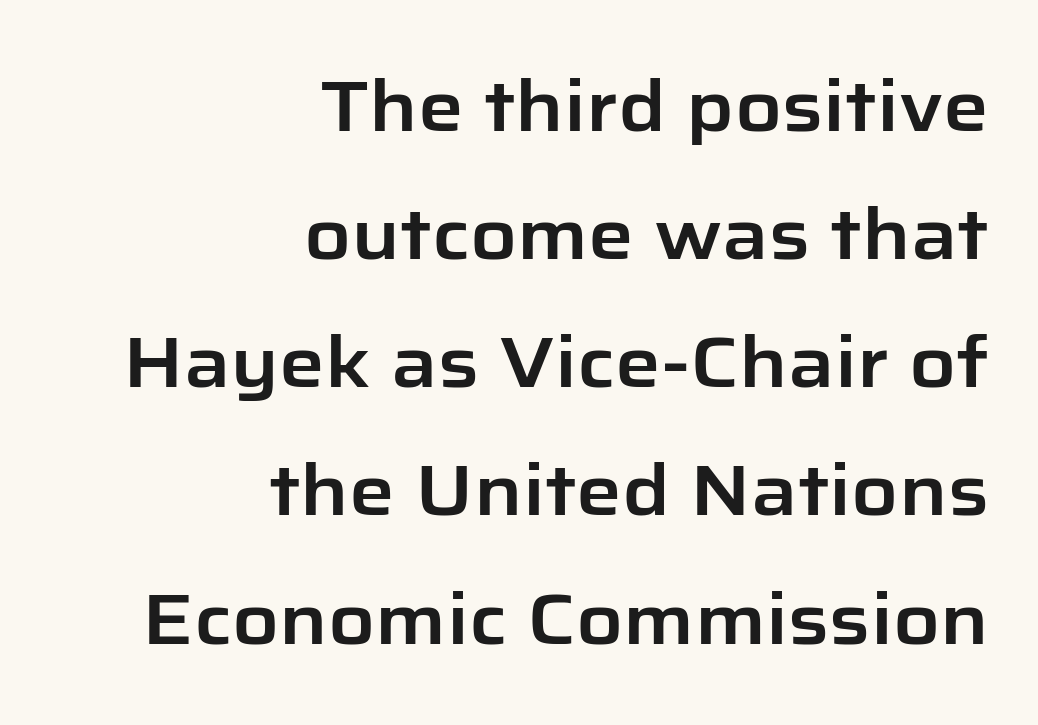
When letters stand straight like this, we call the style roman or upright. The compositor pushed each line to the right boundary. Font category for this specimen: sans-serif. Type without underlining. Is the letter spacing exaggerated? No — it looks like the ordinary default.
